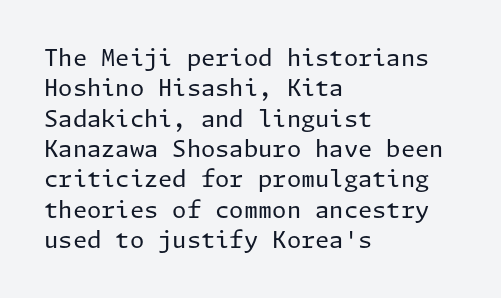
The space directly below the letters is spotless. Caption: standard tracking, unaltered. Vertically, the passage feels balanced, rows spaced as you'd expect. Does the lettering tilt? It doesn't — this is upright.
